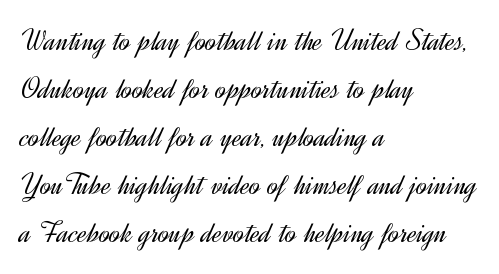
The letterforms sit at book weight or below. Do the characters align in a grid? No, the font is proportional. Serif or sans? Sans — the stroke terminals are bare.
